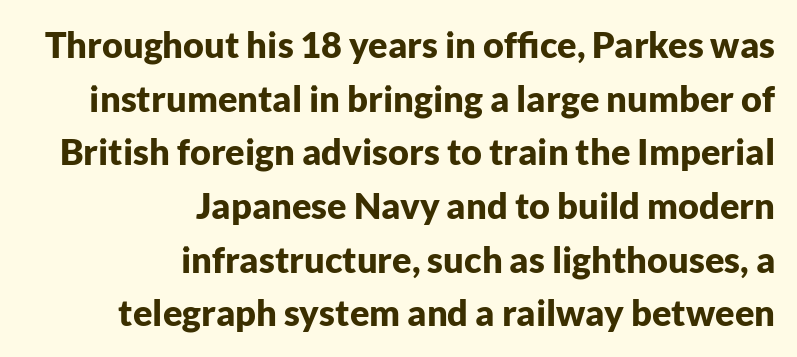
Regarding leading, the lines here are spaced in the standard way. Right-aligned paragraph, ragged on the left. Think of a printed novel: that variable character pitch is what you see here. The face used here is a sans, in the tradition of grotesques and geometrics. Caption: standard tracking, unaltered. Any mark beneath the type? The region is blank.
